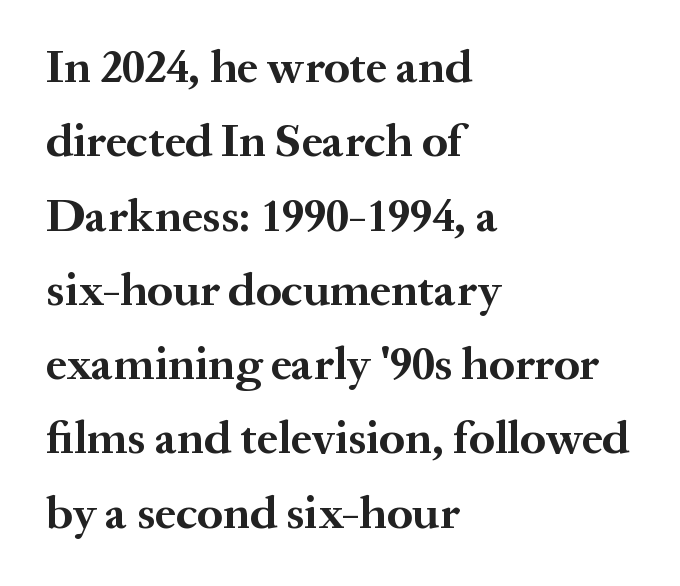
{"serif": "yes", "italic": "no", "bold": "yes", "weight": "bold", "width": "normal", "stroke_contrast": "medium", "x_height": "medium", "monospaced": "no", "underline": "no", "align": "left", "line_spacing": "normal", "line_spacing_ratio": 1.58, "letter_spacing": "normal", "letter_spacing_em": 0.0, "glyph_px": 47}
